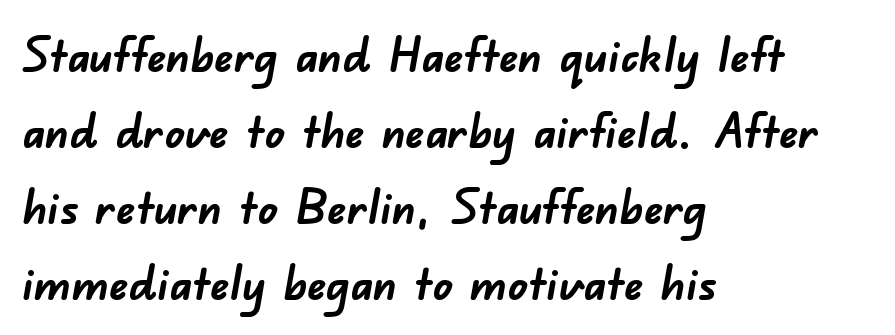
Q: Is the text bold? A: Yes.
Q: Is the typeface a serif or a sans-serif typeface? A: Sans-serif.
Q: Is the text underlined? A: No.
Q: How is the paragraph aligned? A: Left-aligned.
Q: Is the spacing between letters normal or unusually wide? A: Normal.
Q: Is the spacing between lines tight, normal or loose? A: Normal.
Q: Width (condensed, normal, or wide)? A: Normal.
Q: Stroke contrast? A: Low.
Q: x-height? A: Small.
Q: Monospaced? A: No.
